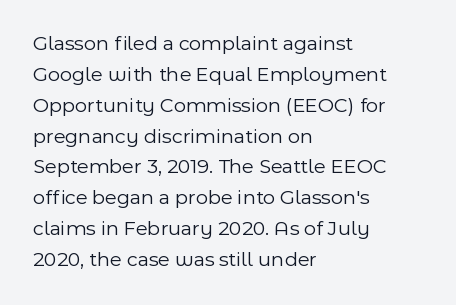
Q: Is the text bold? A: No.
Q: Is the text italic (slanted)? A: No, it is upright.
Q: Is the text underlined? A: No.
Q: How is the paragraph aligned? A: Left-aligned.
Q: Is the spacing between letters normal or unusually wide? A: Normal.
Q: Is the spacing between lines tight, normal or loose? A: Normal.
